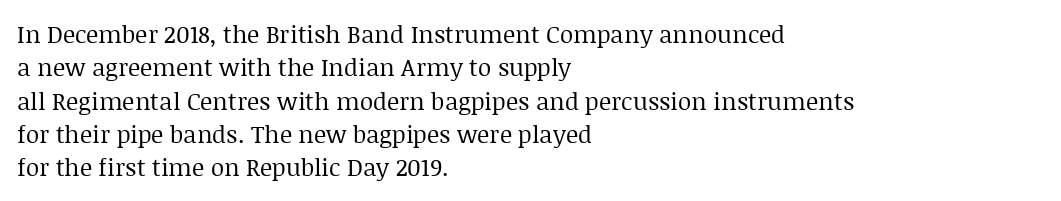
The letterforms sit at book weight or below. Posture: straight, roman, zero tilt. Tracking value appears to be zero — textbook default spacing. The passage shown stacks its lines at a standard gap. Is the block centered? No — it sits flush against the left margin. The foot of each line stays bare and open.
